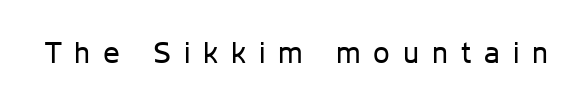
The image shows 30 px regular-weight sans-serif type, upright; set unusually wide letter spacing (+0.43 em), not underlined; low stroke contrast and a medium x-height.
